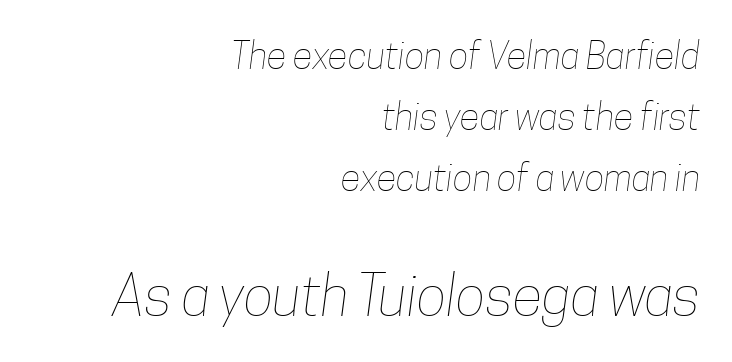
The image shows 56 px thin, condensed type; set right-aligned, normal line spacing (1.65x), normal letter spacing, not underlined; the second (bottom) block is 1.51x larger; low stroke contrast and a medium x-height.
